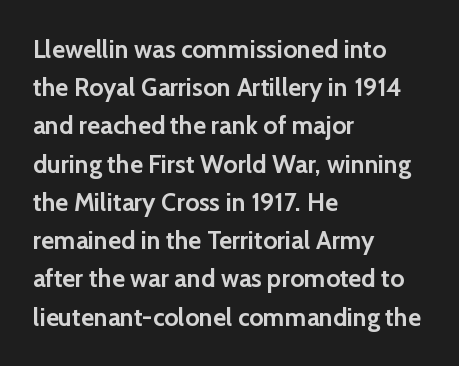
{"italic": "no", "bold": "yes", "underline": "no", "align": "left", "line_spacing": "normal", "line_spacing_ratio": 1.53, "letter_spacing": "normal", "letter_spacing_em": 0.0, "glyph_px": 25}
